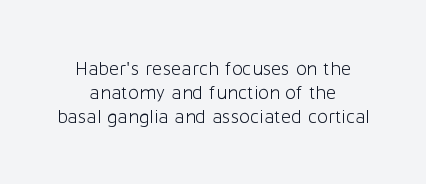
{"italic": "no", "bold": "no", "underline": "no", "align": "center", "line_spacing_ratio": 1.21, "letter_spacing": "normal", "letter_spacing_em": 0.0, "glyph_px": 20}
